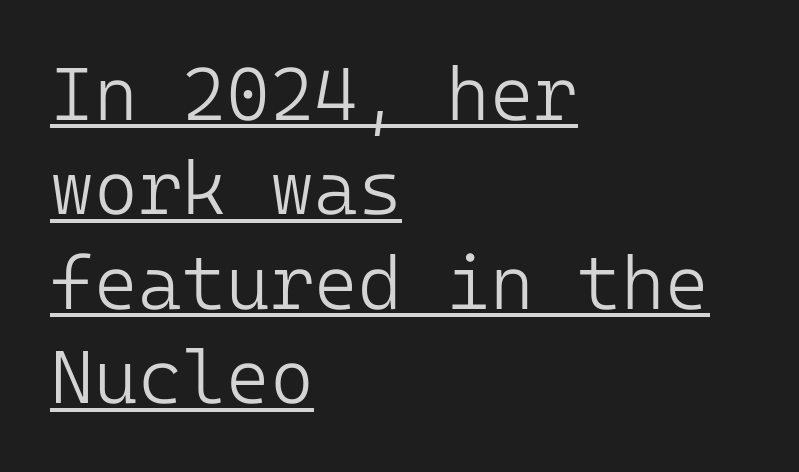
Q: Is the text bold? A: No.
Q: Is the text italic (slanted)? A: No, it is upright.
Q: Is the typeface a serif or a sans-serif typeface? A: Sans-serif.
Q: Is the text underlined? A: Yes.
Q: How is the paragraph aligned? A: Left-aligned.
Q: Is the spacing between letters normal or unusually wide? A: Normal.
Q: Is the spacing between lines tight, normal or loose? A: Normal.
Q: Width (condensed, normal, or wide)? A: Normal.
Q: Stroke contrast? A: Low.
Q: x-height? A: Medium.
